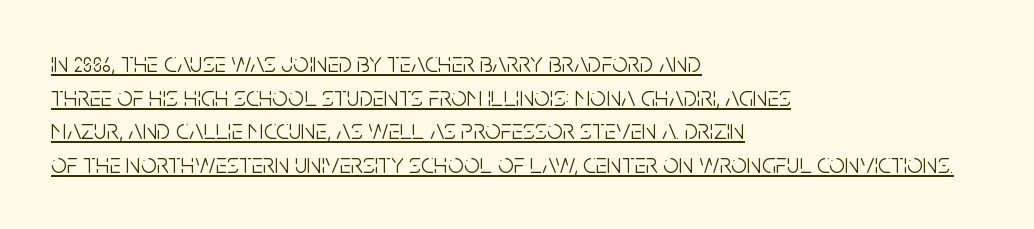
{"serif": "no", "italic": "no", "bold": "no", "weight": "light", "width": "condensed", "stroke_contrast": "low", "x_height": "large", "monospaced": "no", "underline": "yes", "align": "left", "line_spacing_ratio": 1.2, "letter_spacing": "normal", "letter_spacing_em": 0.0, "glyph_px": 28}
